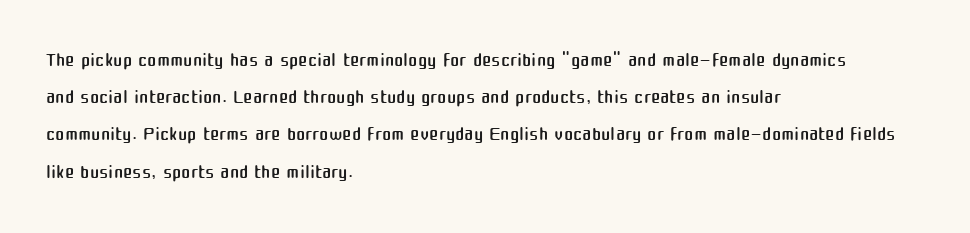
The image shows 28 px regular-weight sans-serif type, upright; set left-aligned, normal line spacing (1.33x), normal letter spacing, not underlined; medium stroke contrast and a medium x-height.
